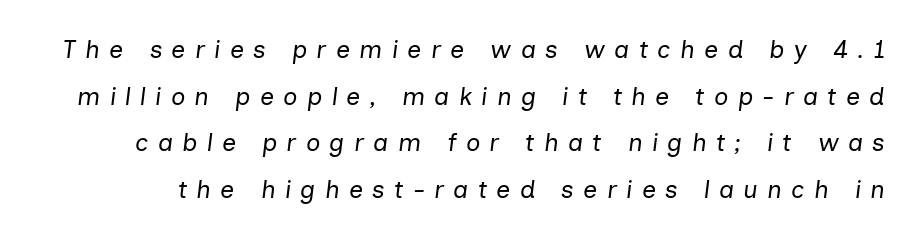
The image shows 25 px text type, italic (leaning right); set line spacing 1.87x, unusually wide letter spacing (+0.37 em), not underlined.
